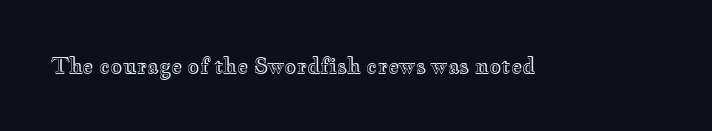
{"italic": "no", "underline": "no", "letter_spacing": "normal", "letter_spacing_em": 0.0, "glyph_px": 21}
